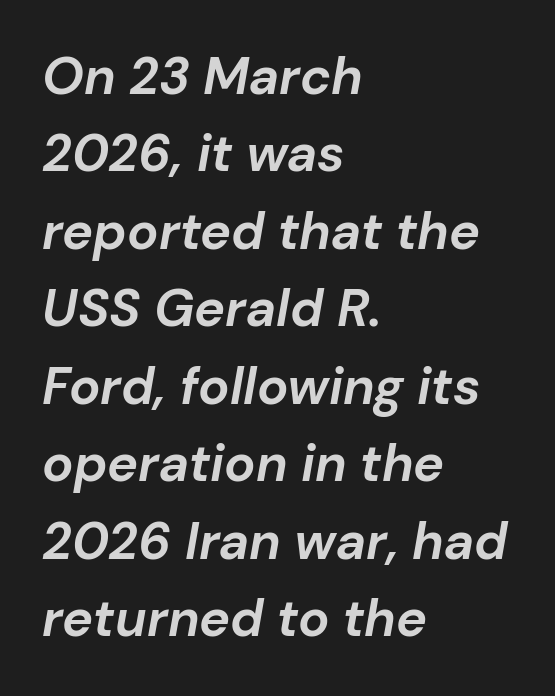
Q: Is the text bold? A: Yes.
Q: Is the text italic (slanted)? A: Yes, it leans right by about 10 degrees.
Q: Is the text underlined? A: No.
Q: How is the paragraph aligned? A: Left-aligned.
Q: Is the spacing between letters normal or unusually wide? A: Normal.
Q: Is the spacing between lines tight, normal or loose? A: Normal.
Q: Width (condensed, normal, or wide)? A: Normal.
Q: Stroke contrast? A: Low.
Q: x-height? A: Medium.
Q: Monospaced? A: No.
